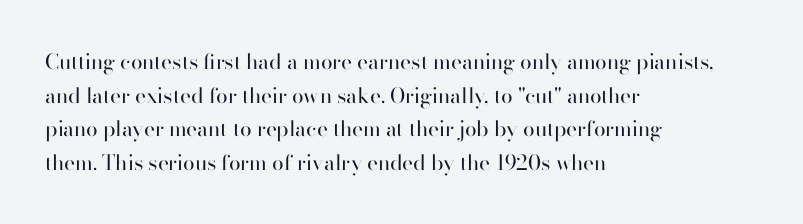
{"italic": "no", "bold": "no", "underline": "no", "align": "left", "line_spacing": "normal", "line_spacing_ratio": 1.6, "letter_spacing": "normal", "letter_spacing_em": 0.0, "glyph_px": 21}
